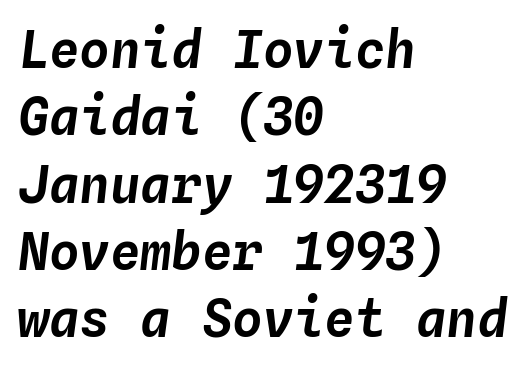
Just letters on the line, the space beneath them empty. Notice how the passage keeps a crisp vertical edge on the left only. Slant detected: the letters are inclined. These lines sit exactly where default settings would place them. You could count columns in this text — the font is strictly monospaced.
